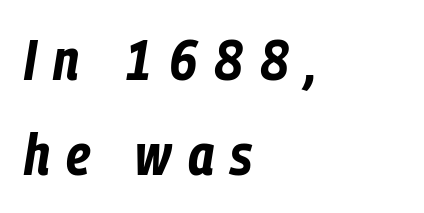
{"italic": "yes", "lean": "right", "slant_degrees": 9, "bold": "yes", "weight": "bold", "width": "condensed", "stroke_contrast": "low", "x_height": "medium", "monospaced": "no", "underline": "no", "align": "left", "line_spacing": "normal", "line_spacing_ratio": 1.67, "letter_spacing": "wide", "letter_spacing_em": 0.29, "glyph_px": 57}
